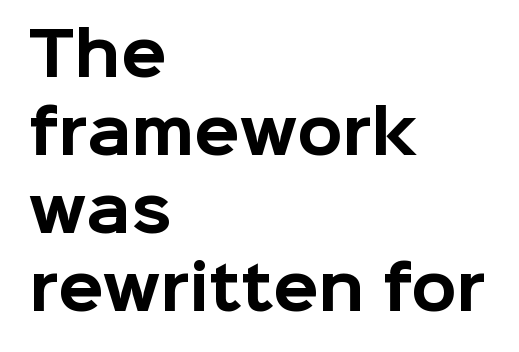
{"serif": "no", "italic": "no", "bold": "yes", "weight": "bold", "width": "normal", "stroke_contrast": "low", "x_height": "medium", "monospaced": "no", "underline": "no", "align": "left", "line_spacing": "normal", "line_spacing_ratio": 1.32, "letter_spacing": "normal", "letter_spacing_em": 0.0, "glyph_px": 59}
